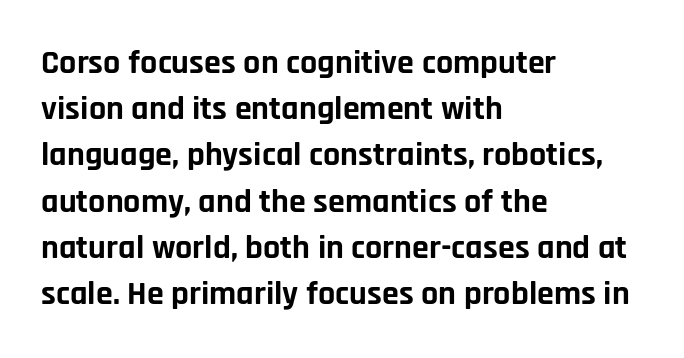
Q: Is the text bold? A: Yes.
Q: Is the text italic (slanted)? A: No, it is upright.
Q: Is the typeface a serif or a sans-serif typeface? A: Sans-serif.
Q: Is the text underlined? A: No.
Q: How is the paragraph aligned? A: Left-aligned.
Q: Is the spacing between letters normal or unusually wide? A: Normal.
Q: Is the spacing between lines tight, normal or loose? A: Normal.
Q: Width (condensed, normal, or wide)? A: Normal.
Q: Stroke contrast? A: Low.
Q: x-height? A: Large.
Q: Monospaced? A: No.
